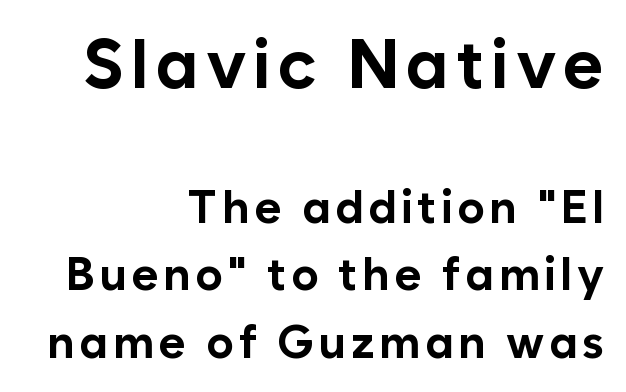
Proportional: the letters do not fall into vertical columns. A typesetter would call this leading conventional body-copy spacing. In this sample the first text group is rendered at the bigger scale. The axis of the letterforms is exactly vertical.
